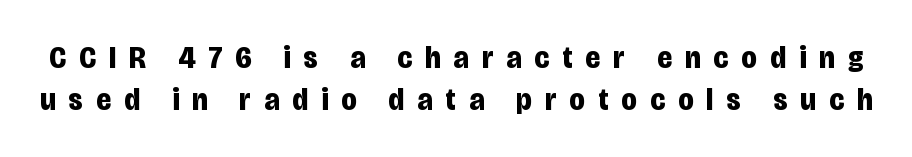
Look at the bottom of the vertical strokes: they stop flat, with no serifs. Students, observe: this is what conventionally led text looks like. Does the weight exceed regular? Yes, all the way to bold. These lines are rendered in a variable-pitch font. Rendered with straight, roman letterforms.
